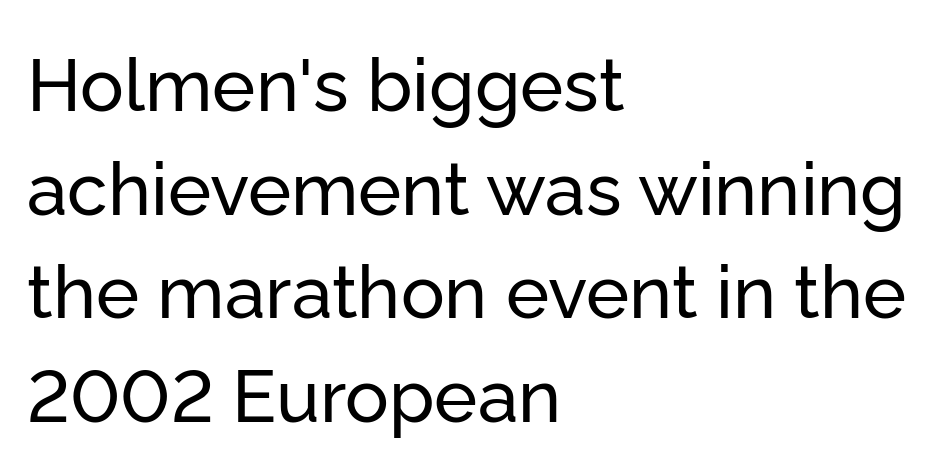
The image shows 73 px sans-serif type, upright; set left-aligned, normal line spacing (1.42x), normal letter spacing, not underlined; low stroke contrast and a medium x-height.
